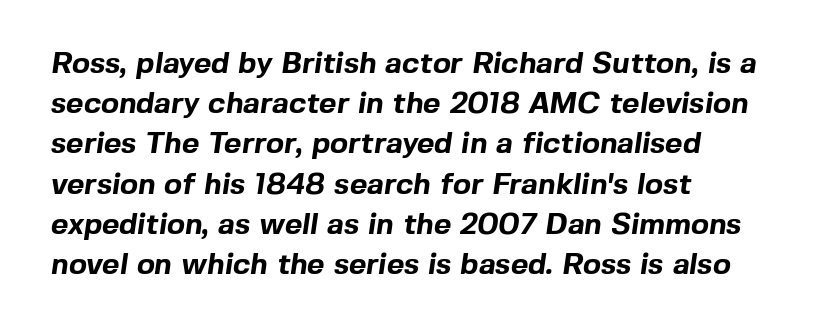
{"serif": "no", "bold": "yes", "weight": "bold", "width": "normal", "x_height": "medium", "monospaced": "no", "underline": "no", "align": "left", "line_spacing": "normal", "line_spacing_ratio": 1.34, "letter_spacing": "normal", "letter_spacing_em": 0.0, "glyph_px": 30}
